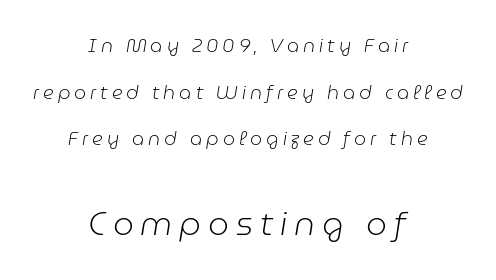
Between these two stacked blocks, the lower one wins on size. No word sits above an underline. In terms of leading, this rendering errs on the spacious side. Notice how the passage keeps no hard edge, just a central spine. The rendering uses natural spacing where letterforms have individual widths.
